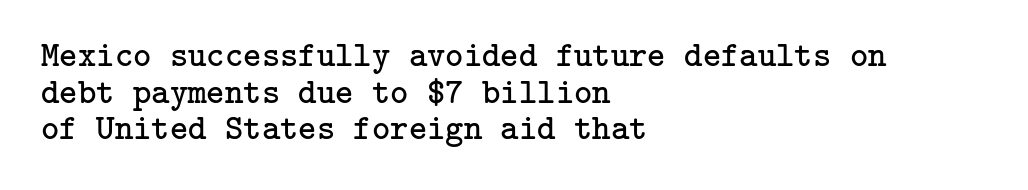
The face looks like a standard text weight, possibly lighter. The designer went with a serif here, giving each stem small feet. Glance below the letters and you will spot only blank space. Does the copy run flush right? No — it runs flush left. The letters stand upright; this is a roman face. Students, note that the glyphs here touch the page at normal intervals.
